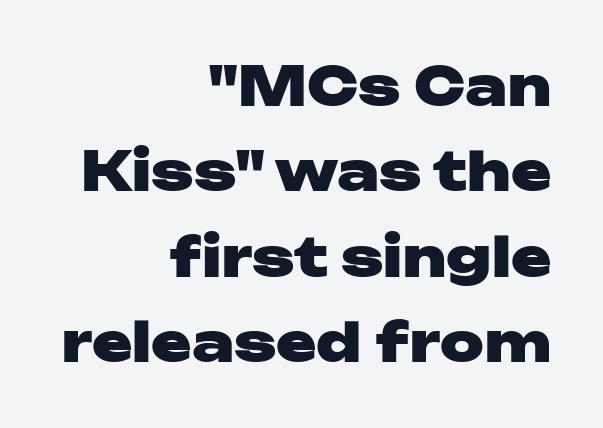
The image shows 54 px heavy, wide sans-serif type, upright; set right-aligned, normal line spacing (1.58x), normal letter spacing, not underlined; low stroke contrast and a medium x-height.
